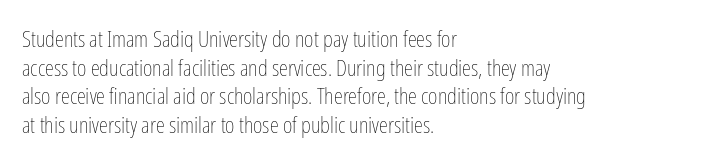
The image shows 23 px text type, upright; set left-aligned, line spacing 1.24x, normal letter spacing, not underlined.
